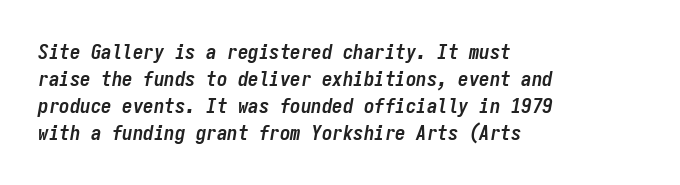
{"italic": "yes", "lean": "right", "slant_degrees": 9, "bold": "yes", "underline": "no", "align": "left", "line_spacing": "normal", "line_spacing_ratio": 1.29, "letter_spacing": "normal", "letter_spacing_em": 0.0, "glyph_px": 21}
